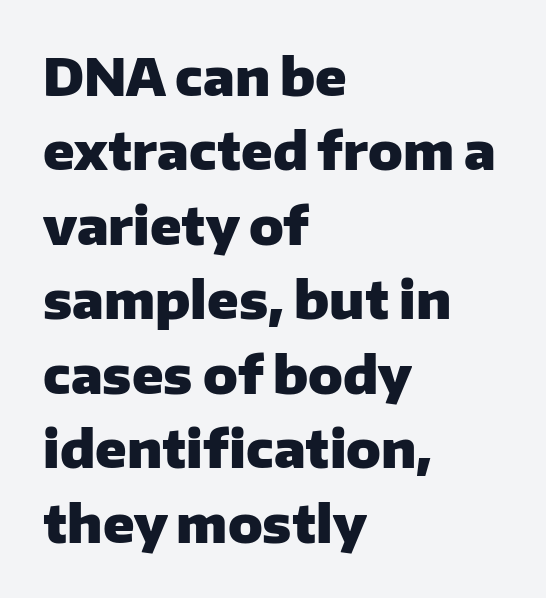
{"serif": "no", "italic": "no", "bold": "yes", "weight": "heavy", "width": "normal", "stroke_contrast": "low", "x_height": "medium", "monospaced": "no", "underline": "no", "align": "left", "line_spacing": "normal", "line_spacing_ratio": 1.46, "letter_spacing": "normal", "letter_spacing_em": 0.0, "glyph_px": 51}
